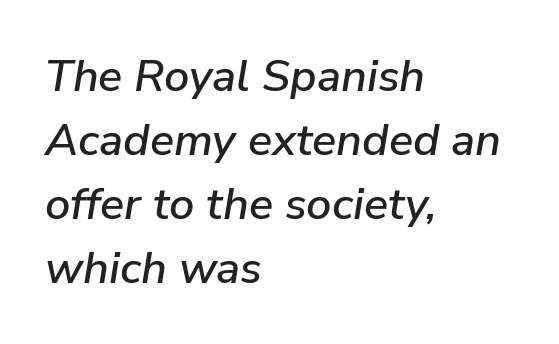
No extra tracking has been applied to these lines. Caption: multi-line text, flush left, ragged right. An italicized treatment has been applied to the whole sample. The space directly below the letters is spotless.
